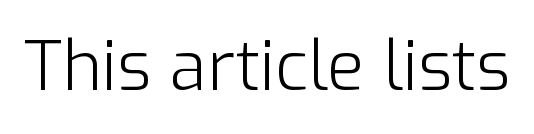
The image shows 68 px light sans-serif type, upright; set normal letter spacing, not underlined; low stroke contrast and a medium x-height.
